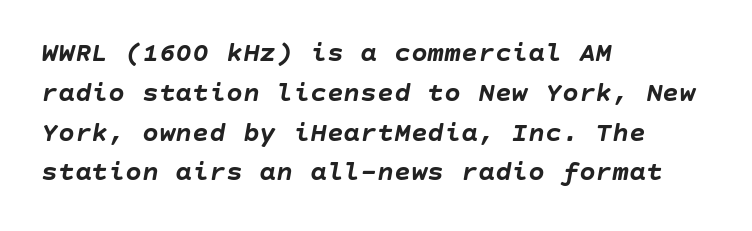
Q: Is the text bold? A: Yes.
Q: Is the text italic (slanted)? A: Yes, it leans right by about 10 degrees.
Q: Is the text underlined? A: No.
Q: How is the paragraph aligned? A: Left-aligned.
Q: Is the spacing between letters normal or unusually wide? A: Normal.
Q: Is the spacing between lines tight, normal or loose? A: Normal.
Q: Width (condensed, normal, or wide)? A: Normal.
Q: Stroke contrast? A: Low.
Q: x-height? A: Large.
